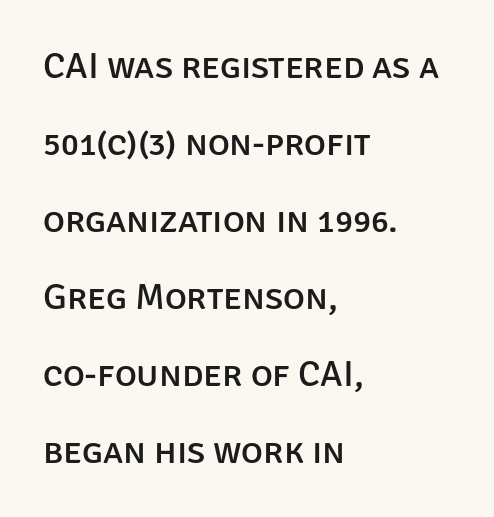
{"serif": "no", "italic": "no", "width": "normal", "stroke_contrast": "low", "x_height": "large", "monospaced": "no", "underline": "no", "align": "left", "line_spacing": "loose", "line_spacing_ratio": 2.08, "letter_spacing": "normal", "letter_spacing_em": 0.0, "glyph_px": 37}
